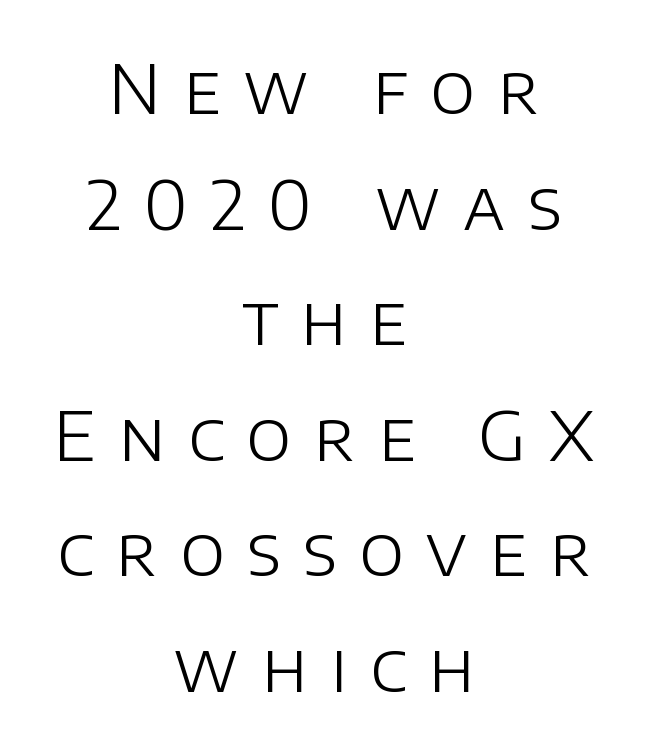
Q: Is the text bold? A: No.
Q: Is the text italic (slanted)? A: No, it is upright.
Q: Is the typeface a serif or a sans-serif typeface? A: Sans-serif.
Q: Is the text underlined? A: No.
Q: How is the paragraph aligned? A: Centered.
Q: Is the spacing between letters normal or unusually wide? A: Unusually wide.
Q: Is the spacing between lines tight, normal or loose? A: Normal.
Q: Width (condensed, normal, or wide)? A: Normal.
Q: Stroke contrast? A: Low.
Q: x-height? A: Large.
Q: Monospaced? A: No.
